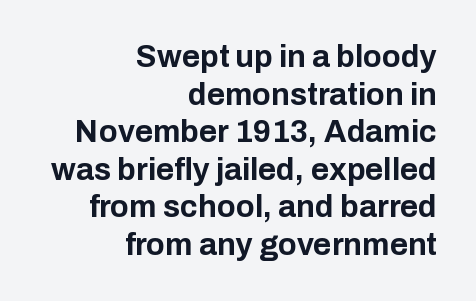
{"serif": "no", "italic": "no", "bold": "yes", "weight": "bold", "width": "normal", "stroke_contrast": "low", "x_height": "medium", "monospaced": "no", "underline": "no", "align": "right", "line_spacing_ratio": 1.21, "letter_spacing": "normal", "letter_spacing_em": 0.0, "glyph_px": 31}
